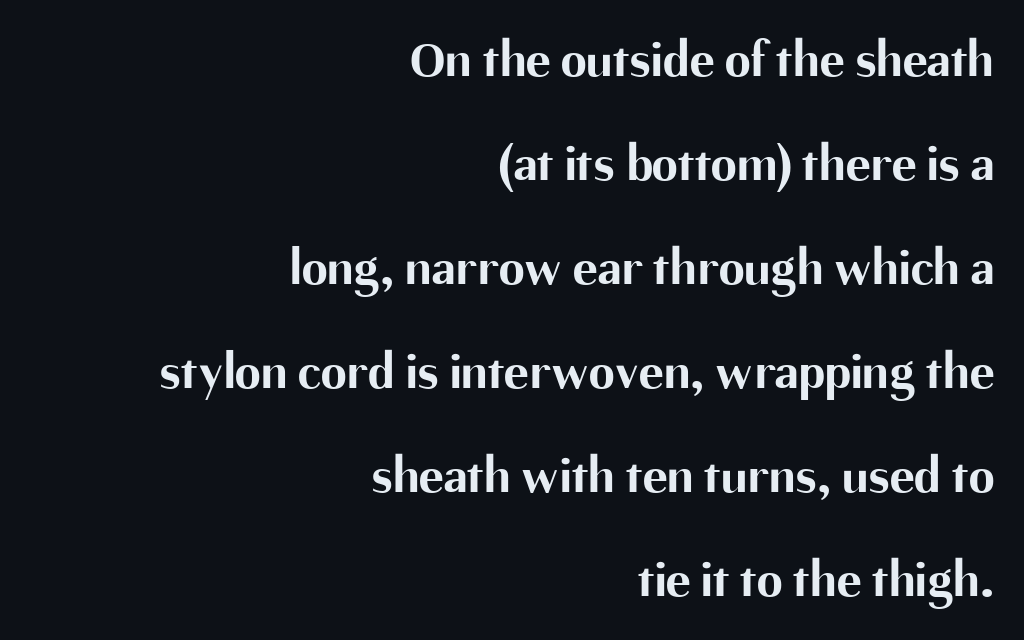
The paragraph has a hard right edge and a soft left edge. The axis of the letterforms is exactly vertical. The foot of each line stays bare and open. Does the leading feel generous? Absolutely, it's lavish. Serif or sans? Sans — the stroke terminals are bare.
